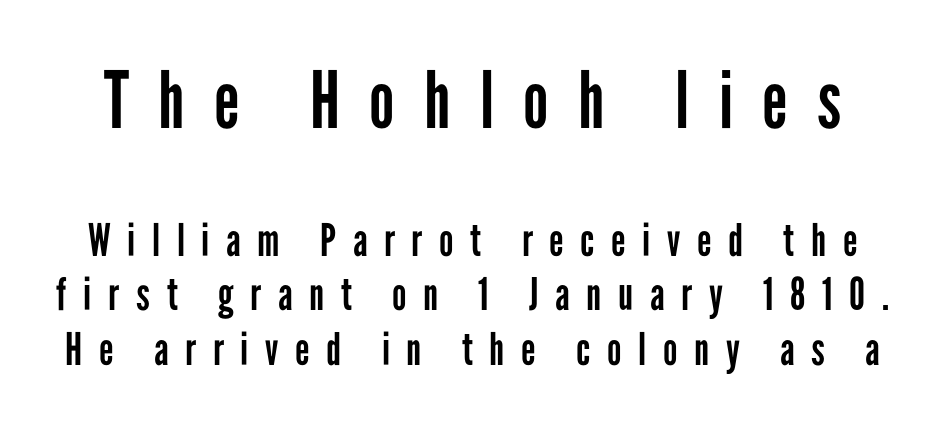
The image shows 79 px regular-weight, condensed sans-serif type, upright; set line spacing 1.21x, unusually wide letter spacing (+0.37 em), not underlined; the first (top) block is 1.76x larger; low stroke contrast and a medium x-height.
